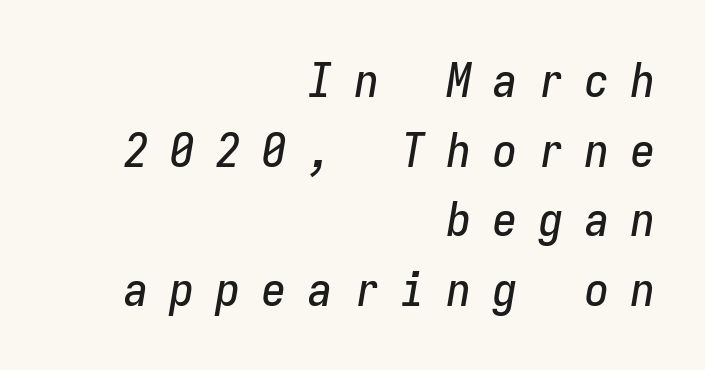
The tracking jumps out immediately: characters are airy and widely separated. Teacher's note: observe the even right margin — that is flush-right alignment. Nobody drew a line under any word here. Do the characters align in a grid? Yes, the font is monospaced.
